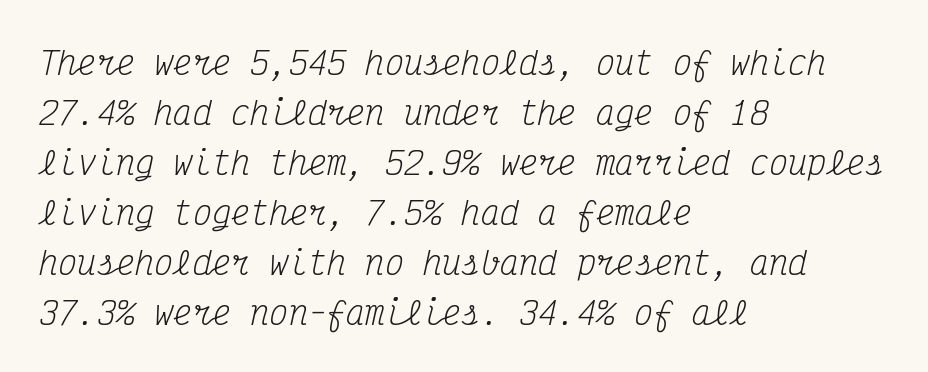
Line spacing here is normal. Plain, unruled lines of type. Typographically, this falls in the serif category. Here the designer chose a console-style face with uniform glyph widths. Is the block centered? No — it sits flush against the left margin.
